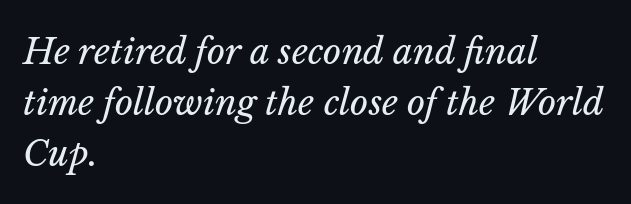
The image shows 35 px regular-weight type, italic (leaning right); set left-aligned, normal line spacing (1.46x), normal letter spacing, not underlined; low stroke contrast and a medium x-height.
